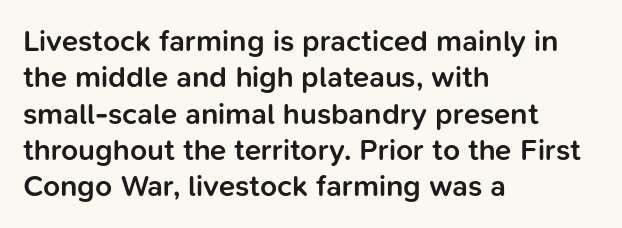
Q: Is the text bold? A: Semi-bold.
Q: Is the text italic (slanted)? A: No, it is upright.
Q: Is the typeface a serif or a sans-serif typeface? A: Sans-serif.
Q: Is the text underlined? A: No.
Q: How is the paragraph aligned? A: Left-aligned.
Q: Is the spacing between letters normal or unusually wide? A: Normal.
Q: Width (condensed, normal, or wide)? A: Normal.
Q: Stroke contrast? A: Low.
Q: x-height? A: Medium.
Q: Monospaced? A: No.
